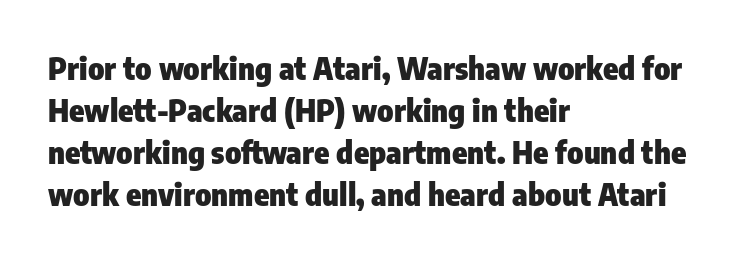
You can tell from the bare stems that sans-serif type was used. The line texture is even and compact thanks to regular tracking. Proportional: the letters do not fall into vertical columns. The strip under each line holds only bare page. No italicization has been applied; the sample stays upright.
